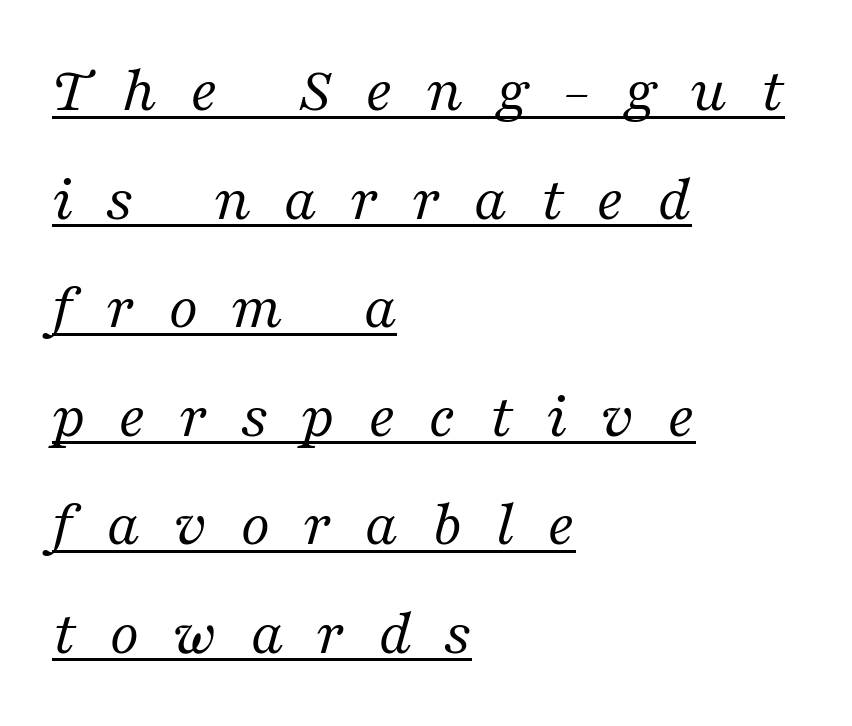
The image shows 65 px regular-weight serif type, italic (leaning right); set left-aligned, normal line spacing (1.67x), unusually wide letter spacing (+0.5 em), underlined; medium stroke contrast and a medium x-height.
